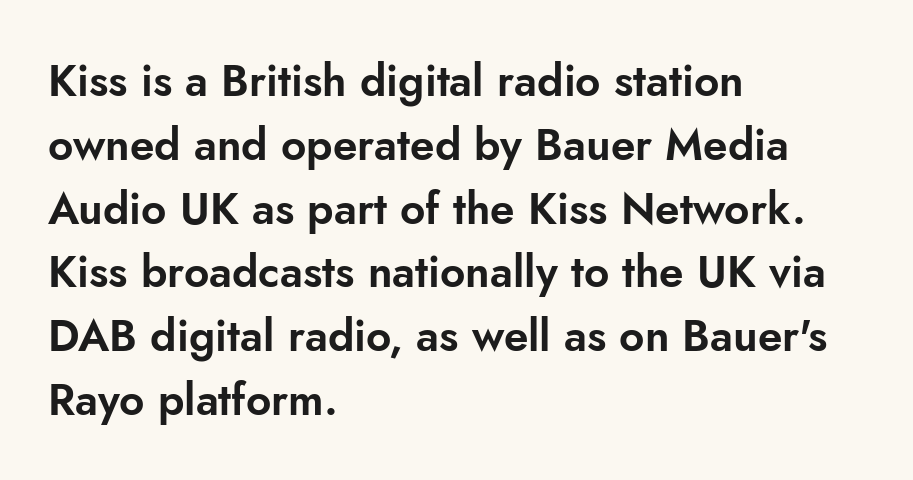
The image shows 44 px sans-serif type, upright; set left-aligned, normal line spacing (1.45x), normal letter spacing, not underlined; low stroke contrast and a small x-height.
